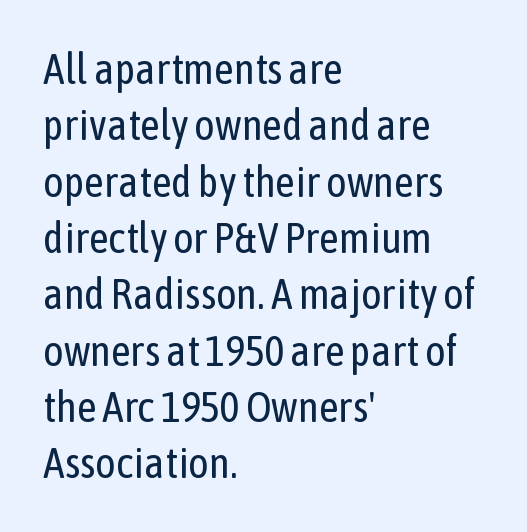
{"serif": "no", "italic": "no", "bold": "no", "weight": "regular", "width": "condensed", "stroke_contrast": "low", "x_height": "medium", "monospaced": "no", "underline": "no", "align": "left", "line_spacing": "normal", "line_spacing_ratio": 1.31, "letter_spacing": "normal", "letter_spacing_em": 0.0, "glyph_px": 43}
